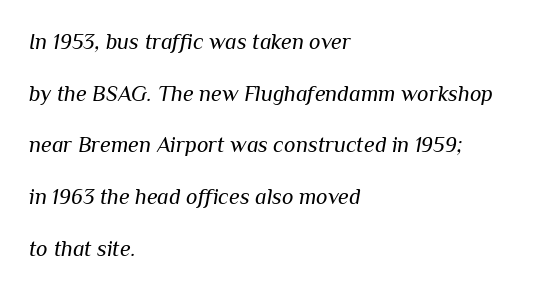
These lines are set flush left with a ragged right edge. The letters sit at their default tracking, neither squeezed nor spread. The passage shown leans; its letterforms are oblique. Underline: absent.
